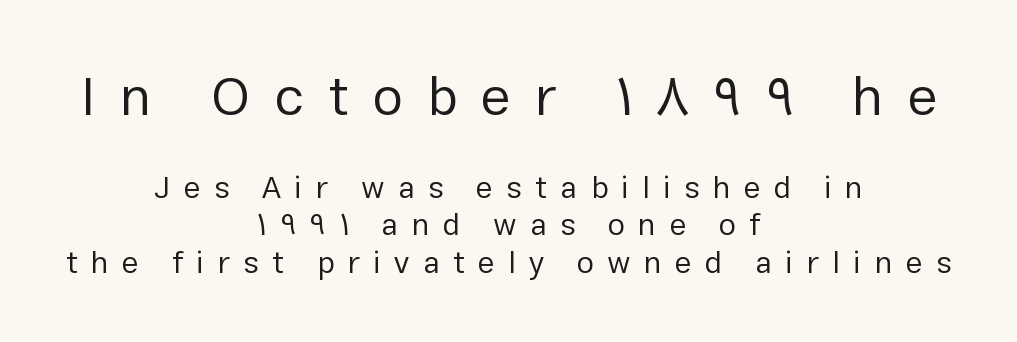
The image shows 55 px regular-weight sans-serif type, upright; set centered, line spacing 1.21x, unusually wide letter spacing (+0.43 em), not underlined; the first (top) block is 1.77x larger; low stroke contrast and a medium x-height.
